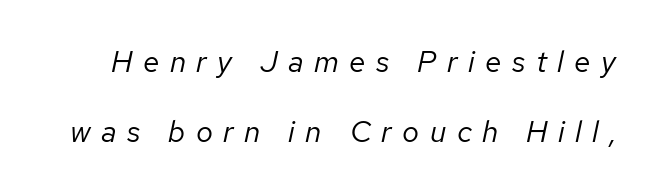
Q: Is the text bold? A: No.
Q: Is the text italic (slanted)? A: Yes, it leans right by about 12 degrees.
Q: Is the text underlined? A: No.
Q: Is the spacing between letters normal or unusually wide? A: Unusually wide.
Q: Is the spacing between lines tight, normal or loose? A: Loose.
Q: Width (condensed, normal, or wide)? A: Normal.
Q: Stroke contrast? A: Low.
Q: x-height? A: Medium.
Q: Monospaced? A: No.
